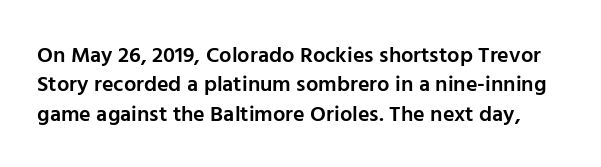
Q: Is the text bold? A: Semi-bold.
Q: Is the text italic (slanted)? A: No, it is upright.
Q: Is the text underlined? A: No.
Q: Is the spacing between letters normal or unusually wide? A: Normal.
Q: Is the spacing between lines tight, normal or loose? A: Normal.
